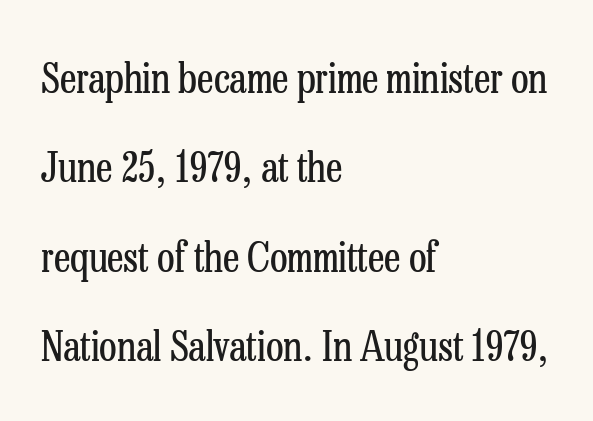
Q: Is the text bold? A: No.
Q: Is the text italic (slanted)? A: No, it is upright.
Q: Is the typeface a serif or a sans-serif typeface? A: Serif.
Q: Is the text underlined? A: No.
Q: How is the paragraph aligned? A: Left-aligned.
Q: Is the spacing between letters normal or unusually wide? A: Normal.
Q: Is the spacing between lines tight, normal or loose? A: Loose.
Q: Width (condensed, normal, or wide)? A: Condensed.
Q: Stroke contrast? A: Low.
Q: x-height? A: Medium.
Q: Monospaced? A: No.
